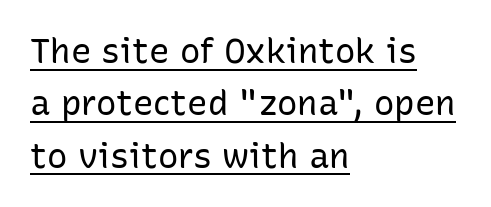
The image shows 34 px regular-weight sans-serif type, upright; set left-aligned, normal line spacing (1.54x), normal letter spacing, underlined; low stroke contrast and a medium x-height.
